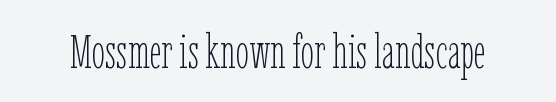
{"italic": "no", "bold": "no", "weight": "thin", "width": "condensed", "stroke_contrast": "low", "x_height": "medium", "monospaced": "no", "underline": "no", "letter_spacing": "normal", "letter_spacing_em": 0.0, "glyph_px": 48}
